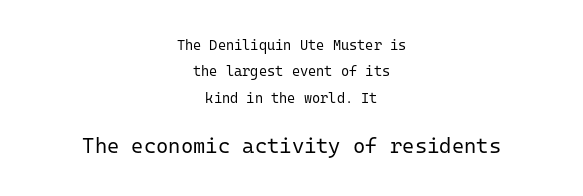
Line starts and ends both wander, symmetrically. A student would notice the bottom passage is typeset larger than what precedes it. A clean baseline with only descenders dipping below it. Is there any slant? The stems are plumb. Students, note that the glyphs here touch the page at normal intervals. Stem width sits at or under what a default text font uses.
